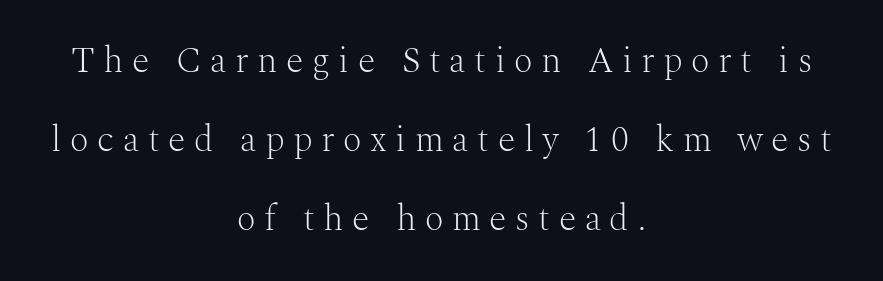
The image shows 36 px light serif type, upright; set centered, loose line spacing (2.2x), unusually wide letter spacing (+0.24 em), not underlined; medium stroke contrast and a medium x-height.
